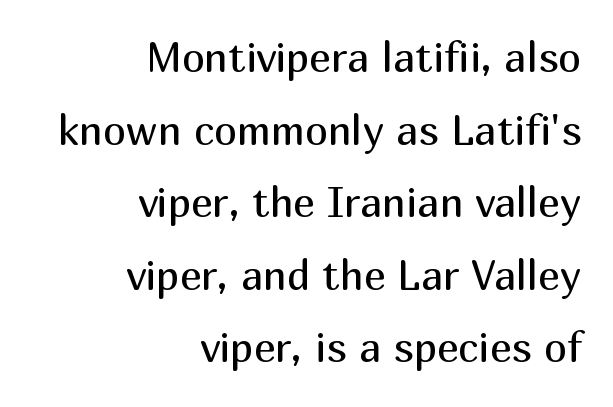
{"serif": "no", "italic": "no", "bold": "no", "weight": "regular", "width": "normal", "stroke_contrast": "medium", "x_height": "medium", "monospaced": "no", "underline": "no", "align": "right", "line_spacing_ratio": 1.77, "letter_spacing": "normal", "letter_spacing_em": 0.0, "glyph_px": 41}
